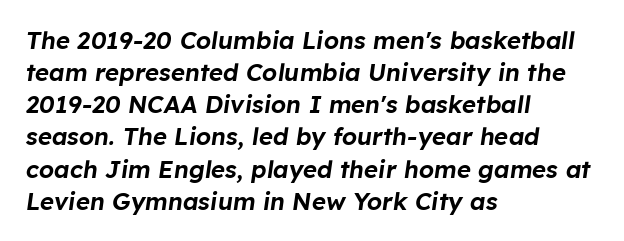
Q: Is the text italic (slanted)? A: Yes, it leans right by about 8 degrees.
Q: Is the text underlined? A: No.
Q: How is the paragraph aligned? A: Left-aligned.
Q: Is the spacing between letters normal or unusually wide? A: Normal.
Q: Is the spacing between lines tight, normal or loose? A: Normal.
